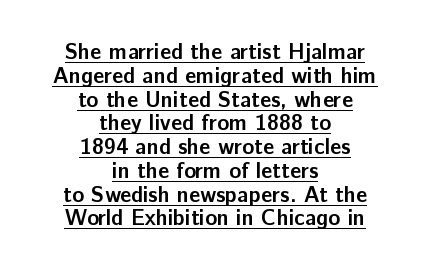
The image shows 22 px bold type, upright; set centered, tight line spacing (1.08x), normal letter spacing, underlined.
